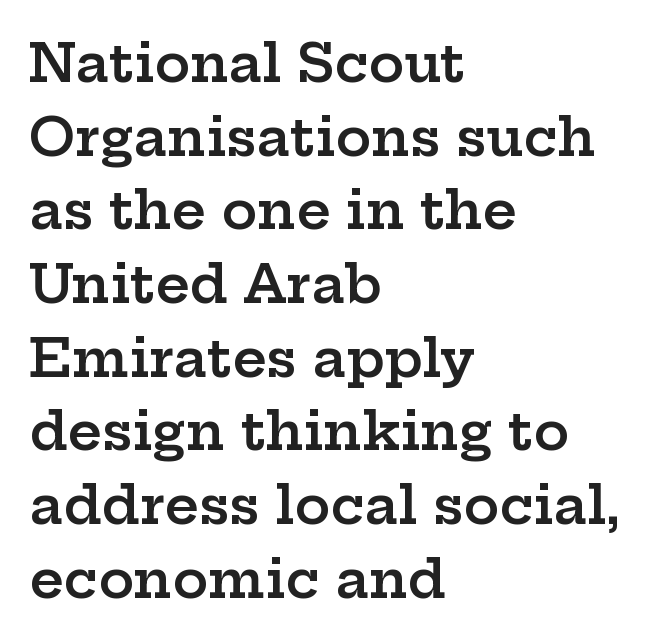
Q: Is the text bold? A: Semi-bold.
Q: Is the text italic (slanted)? A: No, it is upright.
Q: Is the typeface a serif or a sans-serif typeface? A: Serif.
Q: Is the text underlined? A: No.
Q: How is the paragraph aligned? A: Left-aligned.
Q: Is the spacing between letters normal or unusually wide? A: Normal.
Q: Is the spacing between lines tight, normal or loose? A: Normal.
Q: Width (condensed, normal, or wide)? A: Wide.
Q: Stroke contrast? A: Low.
Q: x-height? A: Medium.
Q: Monospaced? A: No.
